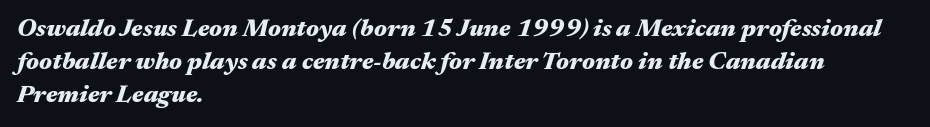
The image shows 25 px bold type, italic (leaning right); set left-aligned, normal line spacing (1.33x), normal letter spacing, not underlined.
